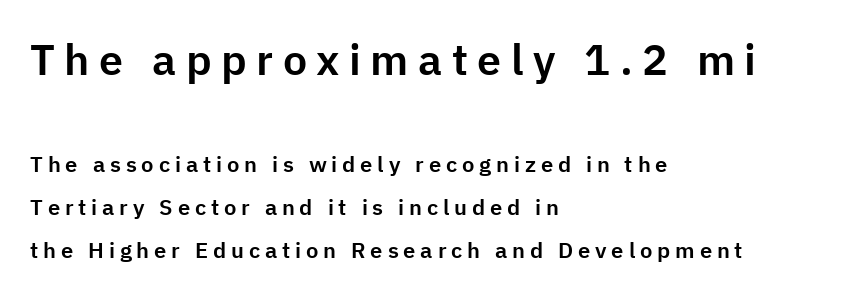
Q: Is the text italic (slanted)? A: No, it is upright.
Q: Is the typeface a serif or a sans-serif typeface? A: Sans-serif.
Q: Is the text underlined? A: No.
Q: How is the paragraph aligned? A: Left-aligned.
Q: Is the spacing between letters normal or unusually wide? A: Unusually wide.
Q: Is the spacing between lines tight, normal or loose? A: Loose.
Q: Which block of text is set in a larger size, the first (top) or the second (bottom)? A: The first (top) one.
Q: Width (condensed, normal, or wide)? A: Normal.
Q: Stroke contrast? A: Low.
Q: x-height? A: Medium.
Q: Monospaced? A: No.
